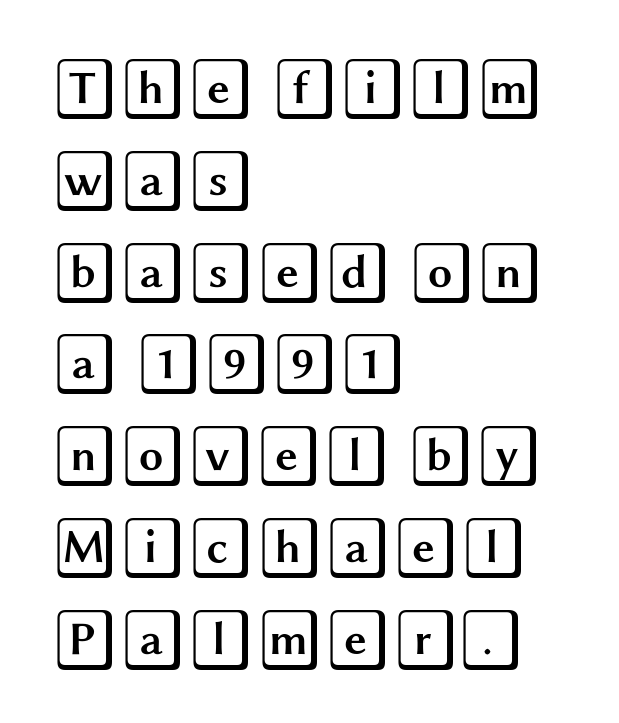
Q: Is the text italic (slanted)? A: No, it is upright.
Q: Is the text underlined? A: No.
Q: How is the paragraph aligned? A: Left-aligned.
Q: Is the spacing between letters normal or unusually wide? A: Normal.
Q: Is the spacing between lines tight, normal or loose? A: Normal.
Q: Width (condensed, normal, or wide)? A: Wide.
Q: x-height? A: Large.
